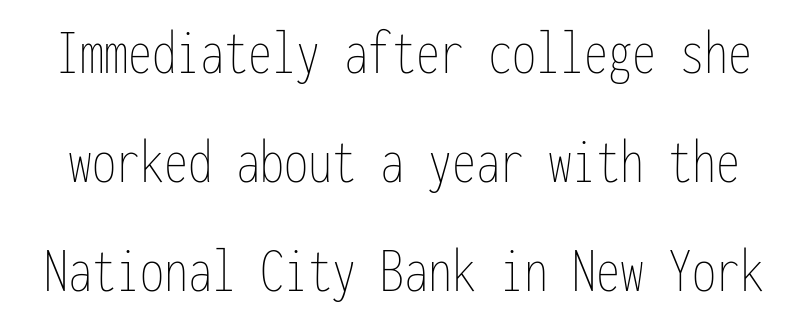
Successive baselines arrive at the customary interval. The type is set solid horizontally, with unmodified tracking. The gap between lines stays unmarked. The passage shown is not bold in any degree.
